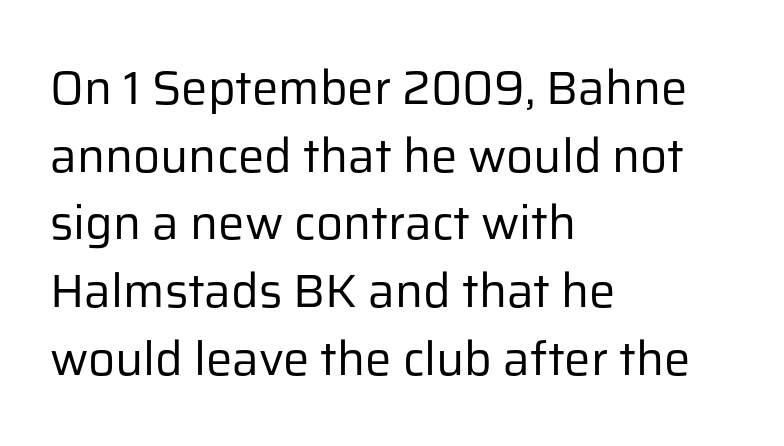
Counters stay open thanks to moderate or lighter strokes. Where is the straight margin? On the left. Descenders are the only things crossing below the line. The passage shown is typeset with a sans-serif family. A typesetter would call this zero additional tracking.
